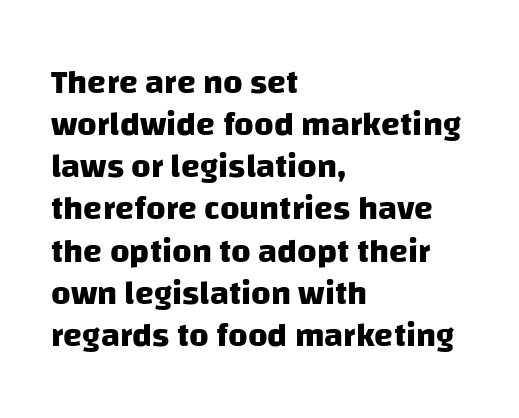
{"serif": "no", "bold": "yes", "weight": "heavy", "width": "normal", "stroke_contrast": "low", "x_height": "large", "monospaced": "no", "underline": "no", "align": "left", "line_spacing_ratio": 1.24, "letter_spacing": "normal", "letter_spacing_em": 0.0, "glyph_px": 34}
